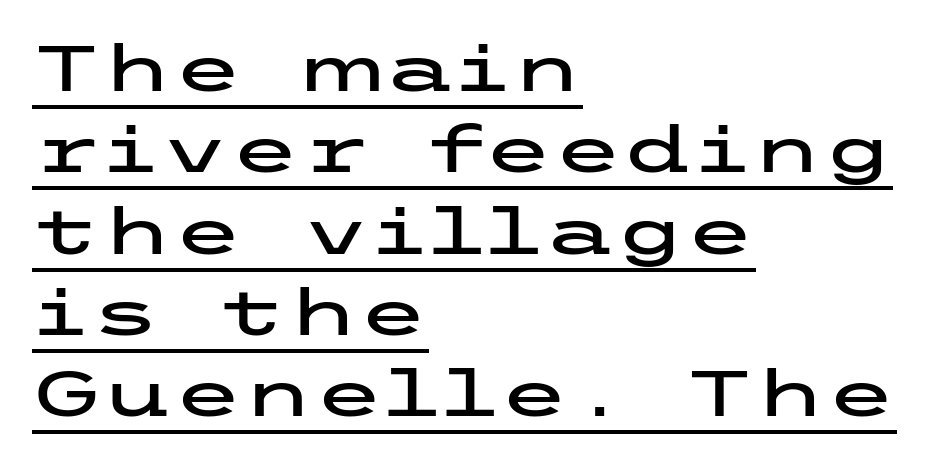
{"serif": "no", "italic": "no", "width": "wide", "stroke_contrast": "low", "x_height": "medium", "underline": "yes", "align": "left", "line_spacing": "normal", "line_spacing_ratio": 1.27, "letter_spacing": "normal", "letter_spacing_em": 0.0, "glyph_px": 64}
